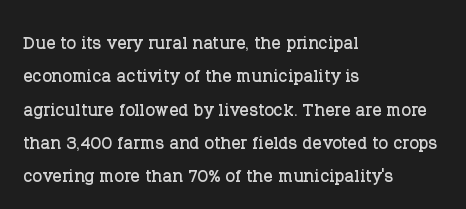
The rendering uses a moderate line-height, typical for paragraphs. These lines were composed using upright roman letters. The gaps between neighbouring characters are ordinary and unremarkable. Has an underline been added? It has not. Line starts are locked; line ends wander.
